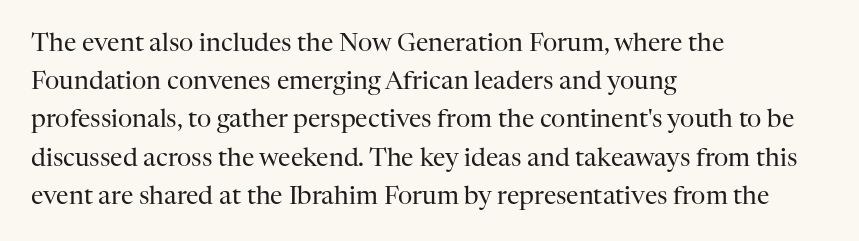
Q: Is the text bold? A: No.
Q: Is the text italic (slanted)? A: No, it is upright.
Q: Is the text underlined? A: No.
Q: How is the paragraph aligned? A: Left-aligned.
Q: Is the spacing between letters normal or unusually wide? A: Normal.
Q: Is the spacing between lines tight, normal or loose? A: Normal.
